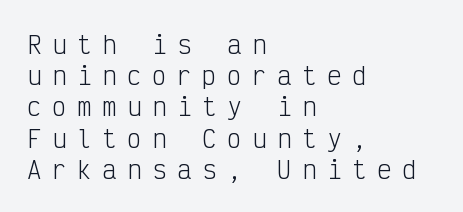
The image shows 24 px text type, upright; set left-aligned, normal line spacing (1.3x), unusually wide letter spacing (+0.44 em), not underlined.
